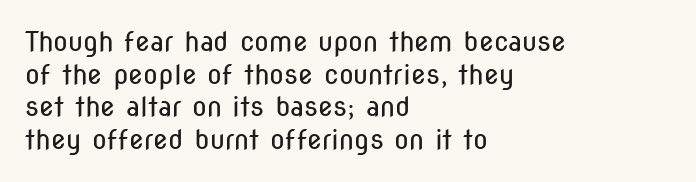
{"italic": "no", "bold": "no", "underline": "no", "align": "left", "line_spacing_ratio": 1.21, "letter_spacing": "normal", "letter_spacing_em": 0.0, "glyph_px": 27}
